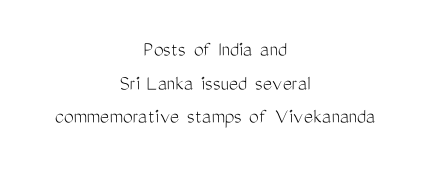
This reads as an unemphasized weight, regular at the heaviest. In CSS terms this would be text-align: center. The font's upright variant was chosen for this text. Regarding leading, the lines here are spaced in the standard way. The letterforms sit shoulder to shoulder at normal distance. A bare baseline throughout the passage.
